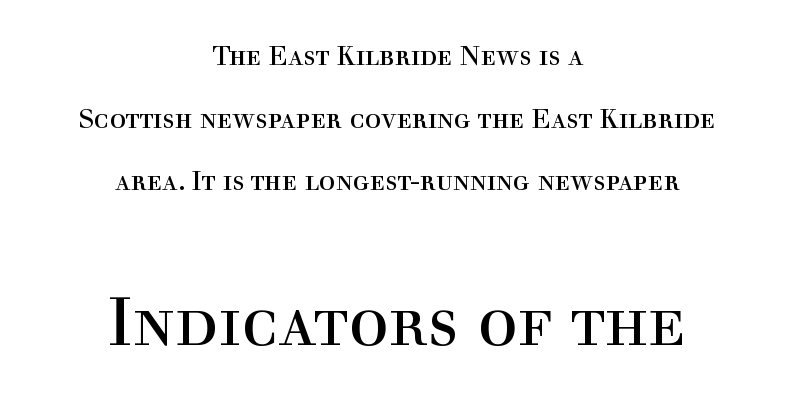
Just letters on the line, the space beneath them empty. Serifs: yes, visible at the terminals of the letterforms. Honestly, the letter spacing is just normal — you wouldn't notice it. Short and long lines alike share a common midpoint. Which of the two is more prominent by size? The second, at the bottom. This sample uses an upright cut, with every glyph sitting square on the baseline.
